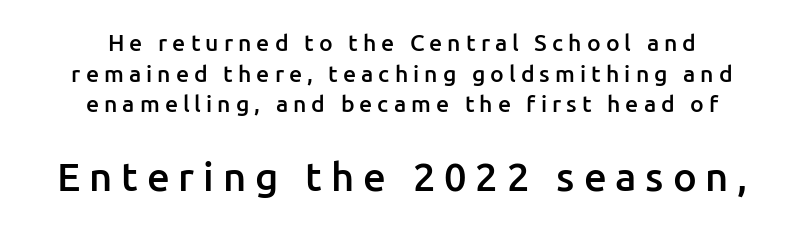
The image shows 40 px semibold sans-serif type, upright; set centered, normal line spacing (1.33x), unusually wide letter spacing (+0.22 em), not underlined; the second (bottom) block is 1.74x larger; low stroke contrast and a medium x-height.
